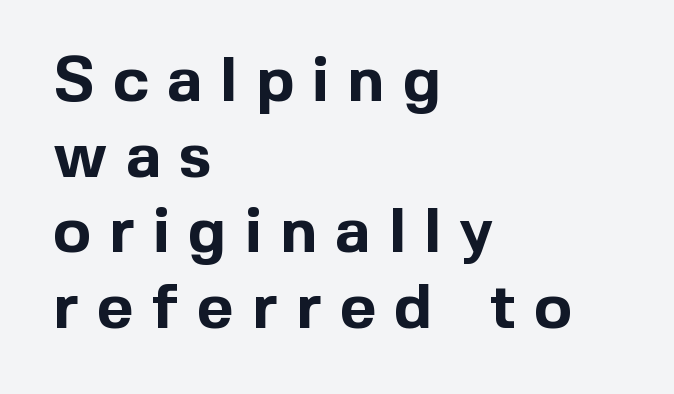
You could not count columns in this text — the font is proportionally spaced. Characters follow at a spacing far wider than the type designer built in. Anything drawn beneath the words? Only blank space. Horizontally, the lines are justified to the leading edge only.
